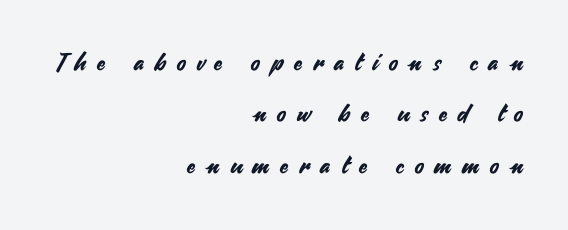
{"underline": "no", "align": "right", "line_spacing": "loose", "line_spacing_ratio": 2.14, "letter_spacing": "wide", "letter_spacing_em": 0.46, "glyph_px": 24}
